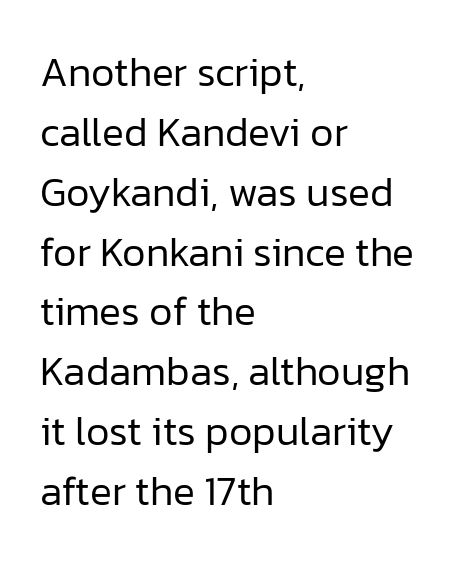
{"serif": "no", "italic": "no", "bold": "no", "weight": "regular", "width": "normal", "stroke_contrast": "low", "x_height": "medium", "monospaced": "no", "underline": "no", "align": "left", "line_spacing": "normal", "line_spacing_ratio": 1.46, "letter_spacing": "normal", "letter_spacing_em": 0.0, "glyph_px": 41}
